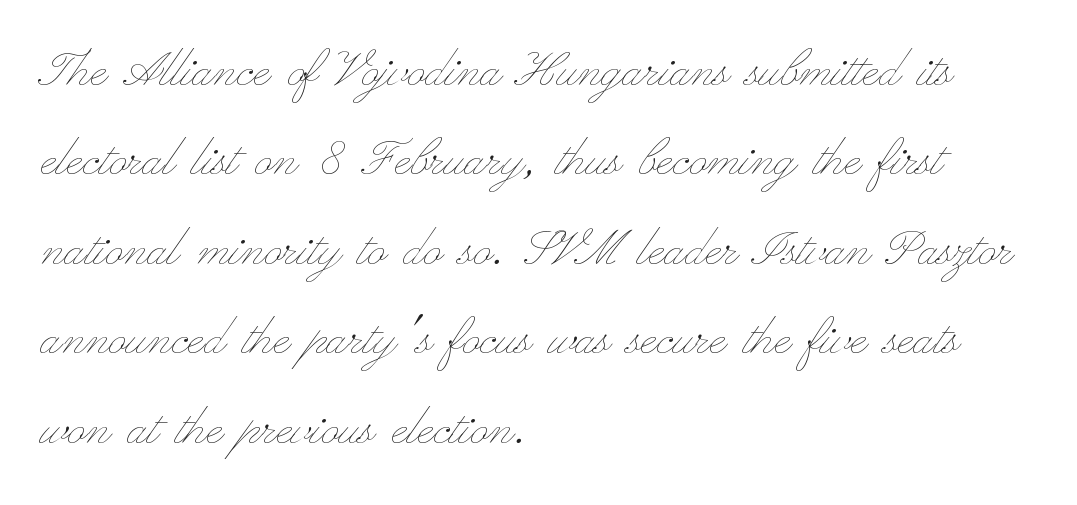
Think standard paragraph weight, or any step lighter than that. Looks like regular typesetting: each glyph gets only the width it needs. This rendering features lettering with no underline. Caption: standard tracking, unaltered. The rendering uses a moderate line-height, typical for paragraphs.
